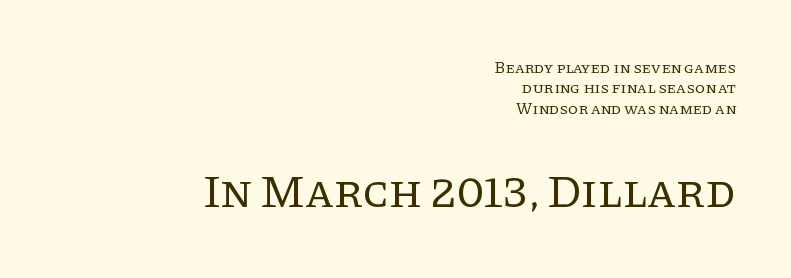
This is not heavy type; no bold has been used. You could not count columns in this text — the font is proportionally spaced. The axis of the letterforms is exactly vertical. Whoever set this made the second block the dominant, larger element.
